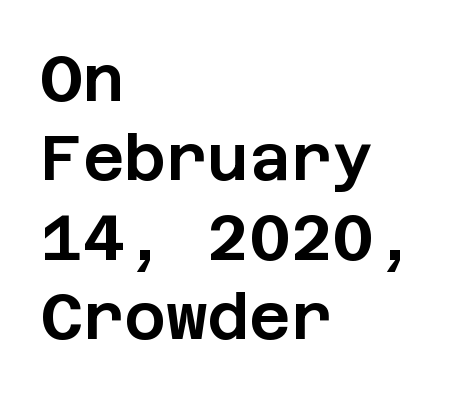
The image shows 64 px sans-serif type, upright; set left-aligned, line spacing 1.24x, normal letter spacing, not underlined; low stroke contrast and a large x-height.
